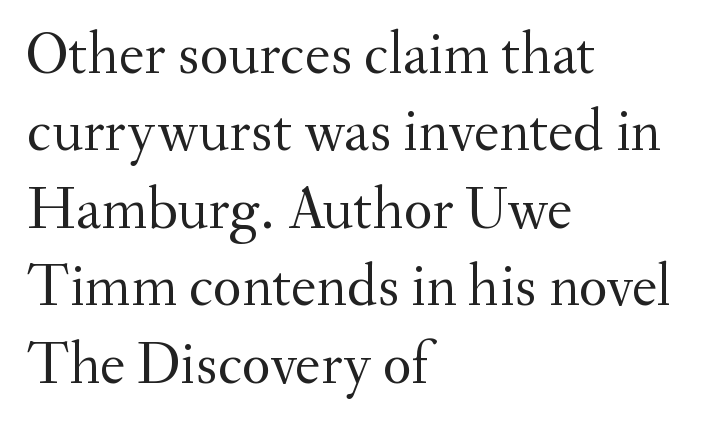
The image shows 60 px regular-weight serif type, upright; set left-aligned, normal line spacing (1.29x), normal letter spacing, not underlined; medium stroke contrast and a small x-height.
